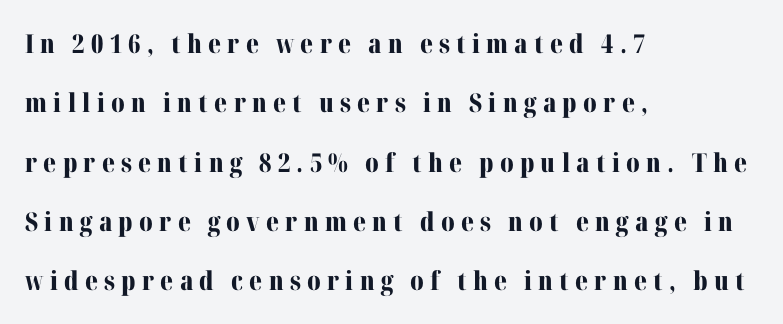
The image shows 26 px bold type, upright; set left-aligned, loose line spacing (2.28x), unusually wide letter spacing (+0.24 em), not underlined.
